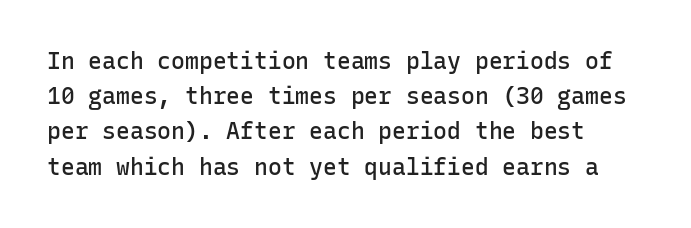
Q: Is the text bold? A: Semi-bold.
Q: Is the text italic (slanted)? A: No, it is upright.
Q: Is the text underlined? A: No.
Q: Is the spacing between letters normal or unusually wide? A: Normal.
Q: Is the spacing between lines tight, normal or loose? A: Normal.
